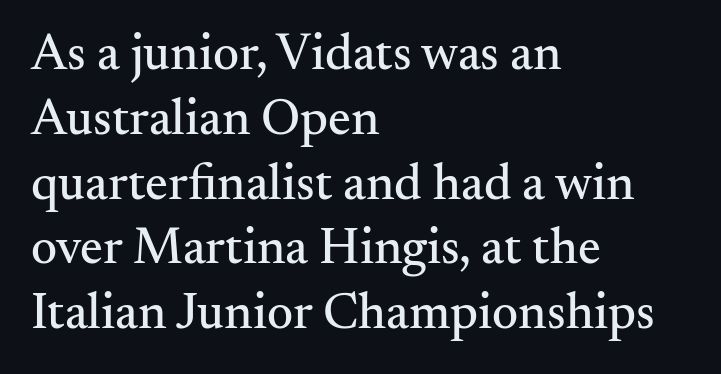
Q: Is the text italic (slanted)? A: No, it is upright.
Q: Is the typeface a serif or a sans-serif typeface? A: Serif.
Q: Is the text underlined? A: No.
Q: How is the paragraph aligned? A: Left-aligned.
Q: Is the spacing between letters normal or unusually wide? A: Normal.
Q: Is the spacing between lines tight, normal or loose? A: Normal.
Q: Width (condensed, normal, or wide)? A: Normal.
Q: Stroke contrast? A: Medium.
Q: x-height? A: Small.
Q: Monospaced? A: No.
